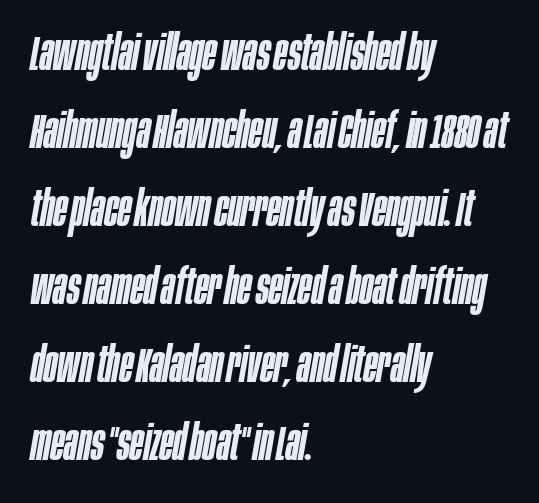
{"italic": "yes", "lean": "right", "slant_degrees": 10, "bold": "semi", "weight": "semibold", "width": "condensed", "stroke_contrast": "low", "x_height": "large", "monospaced": "no", "underline": "no", "align": "left", "line_spacing": "normal", "line_spacing_ratio": 1.59, "letter_spacing": "normal", "letter_spacing_em": 0.0, "glyph_px": 49}
